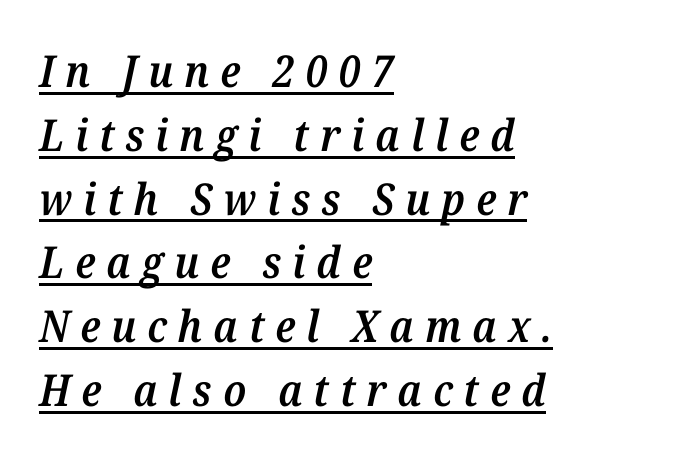
{"serif": "yes", "italic": "yes", "lean": "right", "slant_degrees": 12, "bold": "semi", "weight": "semibold", "width": "normal", "stroke_contrast": "medium", "x_height": "medium", "monospaced": "no", "underline": "yes", "align": "left", "line_spacing": "normal", "line_spacing_ratio": 1.45, "letter_spacing": "wide", "letter_spacing_em": 0.25, "glyph_px": 44}
